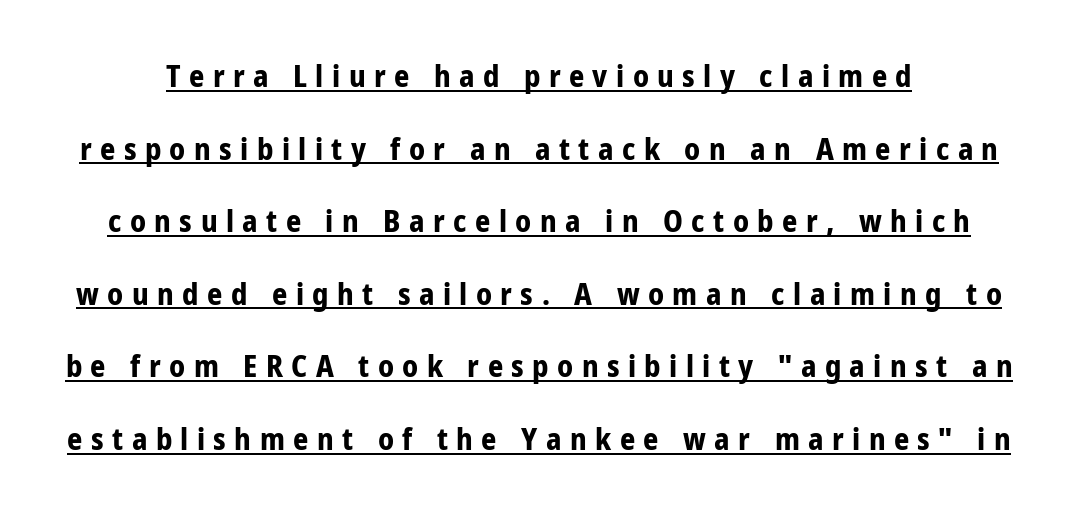
Q: Is the text bold? A: Yes.
Q: Is the text italic (slanted)? A: No, it is upright.
Q: Is the typeface a serif or a sans-serif typeface? A: Sans-serif.
Q: Is the text underlined? A: Yes.
Q: Is the spacing between letters normal or unusually wide? A: Unusually wide.
Q: Is the spacing between lines tight, normal or loose? A: Loose.
Q: Width (condensed, normal, or wide)? A: Condensed.
Q: Stroke contrast? A: Low.
Q: x-height? A: Medium.
Q: Monospaced? A: No.
